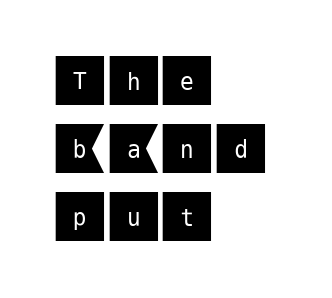
When letters stand straight like this, we call the style roman or upright. The horizontal fit of the characters is conventional and even. The lines in this sample share a left origin and differ only in where they stop. Each row of text sits above clean, open space. Classification — sans serif.
